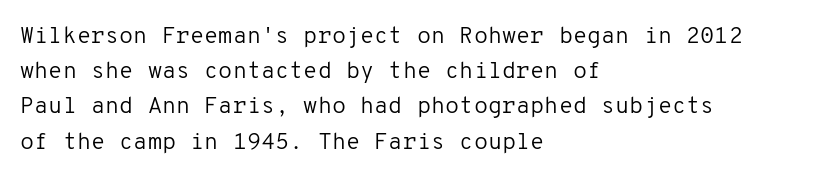
{"italic": "no", "bold": "no", "underline": "no", "align": "left", "line_spacing": "normal", "line_spacing_ratio": 1.53, "letter_spacing": "normal", "letter_spacing_em": 0.0, "glyph_px": 23}
